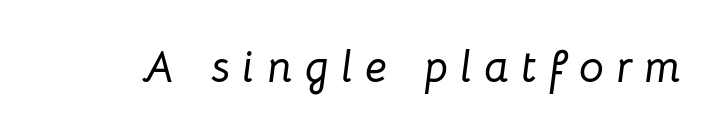
The image shows 44 px text type, italic (leaning right); set unusually wide letter spacing (+0.28 em), not underlined; low stroke contrast and a medium x-height.
